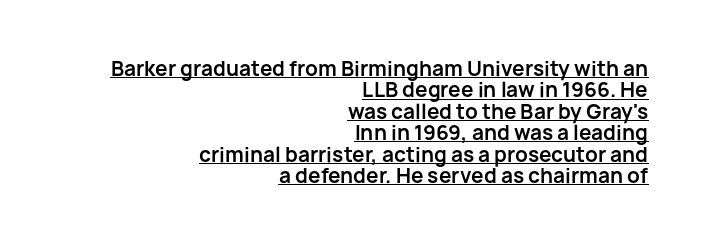
{"italic": "no", "bold": "yes", "underline": "yes", "align": "right", "line_spacing": "tight", "line_spacing_ratio": 1.07, "letter_spacing": "normal", "letter_spacing_em": 0.0, "glyph_px": 20}
